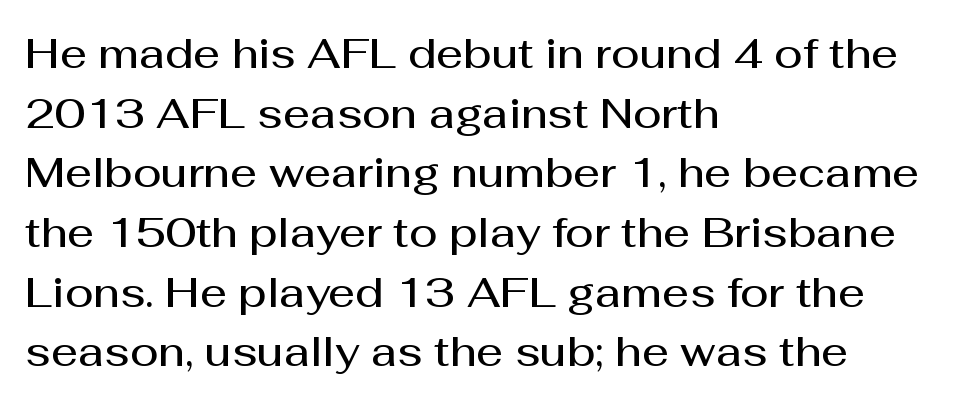
The designer went with a sans here, leaving each stem footless. This sample uses plain, unmodified letter spacing. The characters look somewhat weighty, a semibold short of true bold. The letters stand upright; this is a roman face.
